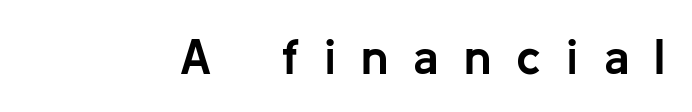
{"serif": "no", "italic": "no", "bold": "yes", "weight": "semibold", "width": "normal", "stroke_contrast": "low", "x_height": "medium", "monospaced": "no", "underline": "no", "letter_spacing": "wide", "letter_spacing_em": 0.5, "glyph_px": 50}
